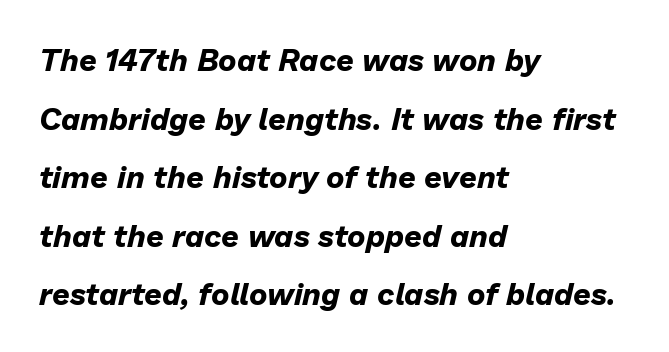
{"italic": "yes", "lean": "right", "slant_degrees": 13, "bold": "yes", "weight": "bold", "width": "normal", "stroke_contrast": "low", "x_height": "medium", "monospaced": "no", "underline": "no", "align": "left", "line_spacing_ratio": 1.89, "letter_spacing": "normal", "letter_spacing_em": 0.0, "glyph_px": 31}
